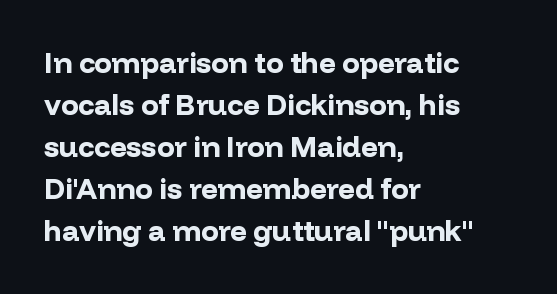
The string is rendered with underlining switched off. Strokes here are thick enough to call this a true bold. Each letter keeps its own natural width here, so spacing adapts to shape. One glance says typical: line gaps are just what's usual.
